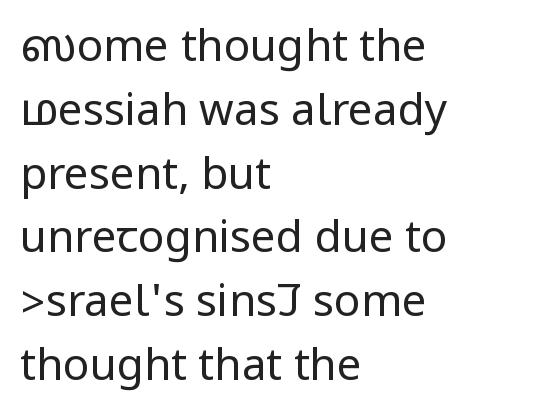
The passage shown is typeset with a sans-serif family. Posture: straight, roman, zero tilt. Type without underlining. Regarding leading, the lines here are spaced in the standard way.
